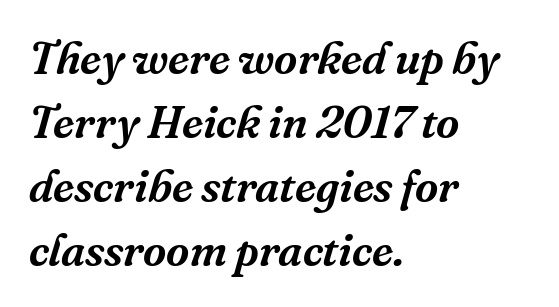
{"serif": "yes", "italic": "yes", "lean": "right", "slant_degrees": 16, "width": "normal", "stroke_contrast": "medium", "x_height": "medium", "monospaced": "no", "underline": "no", "align": "left", "line_spacing": "normal", "line_spacing_ratio": 1.42, "letter_spacing": "normal", "letter_spacing_em": 0.0, "glyph_px": 45}
